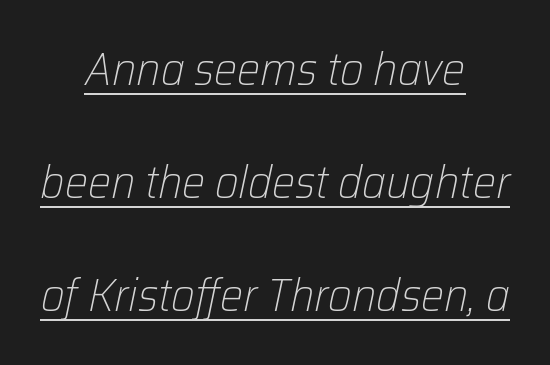
Each letter keeps its own natural width here, so spacing adapts to shape. The vertical gap from one line to the next is large. The typesetter chose a symmetrical, centered arrangement here. The weight would be labelled regular, book, light, or lighter still.
